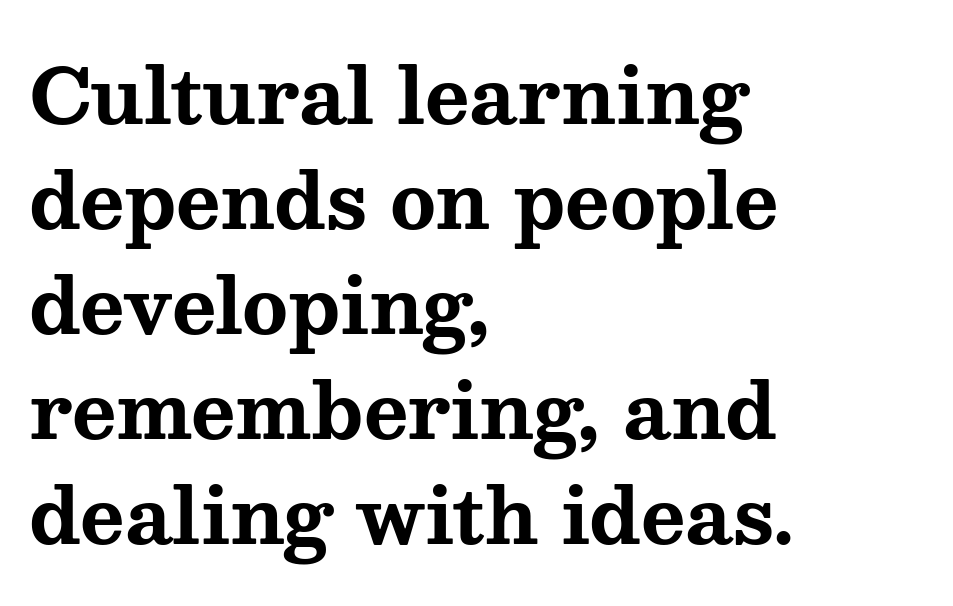
Horizontal bands of white between lines are of average thickness. Are there feet on the stems? There are — it's a serif. How heavy is the stroke? Heavy — this is a bold. The space directly below the letters is spotless. Horizontal alignment here is leftward, the default for most running prose. Do the letters lean? They stand straight.
